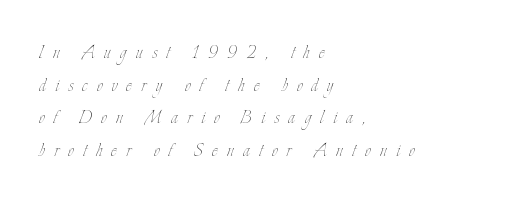
Q: Is the text bold? A: No.
Q: Is the text italic (slanted)? A: Yes.
Q: Is the text underlined? A: No.
Q: How is the paragraph aligned? A: Left-aligned.
Q: Is the spacing between letters normal or unusually wide? A: Unusually wide.
Q: Is the spacing between lines tight, normal or loose? A: Normal.
